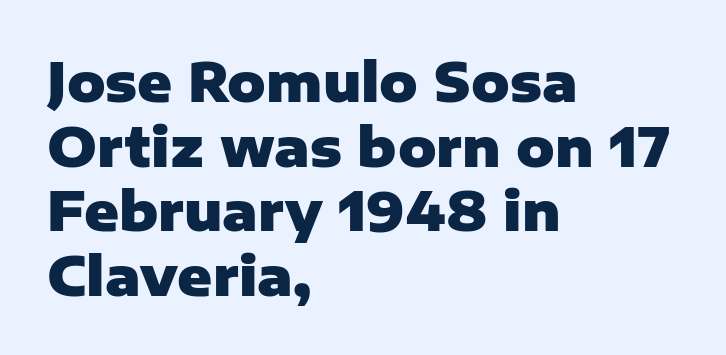
The image shows 53 px heavy sans-serif type, upright; set left-aligned, line spacing 1.22x, normal letter spacing, not underlined; low stroke contrast and a medium x-height.
